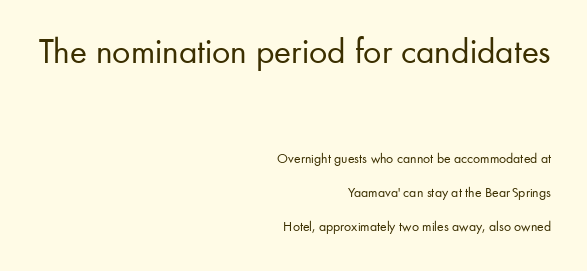
Which of the two is more prominent by size? The first, at the top. The string is rendered with underlining switched off. I'd call this a sans setting — the letters go barefoot. Varying glyph widths throughout — classic text-font behaviour. Quick note: not italic, upright. Letter spacing: default.
